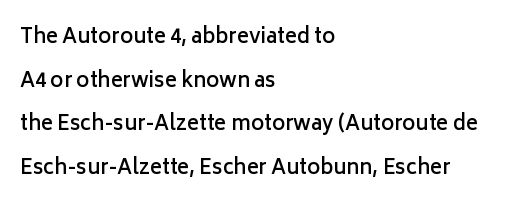
{"italic": "no", "bold": "semi", "underline": "no", "align": "left", "line_spacing": "loose", "line_spacing_ratio": 2.18, "letter_spacing": "normal", "letter_spacing_em": 0.0, "glyph_px": 20}
